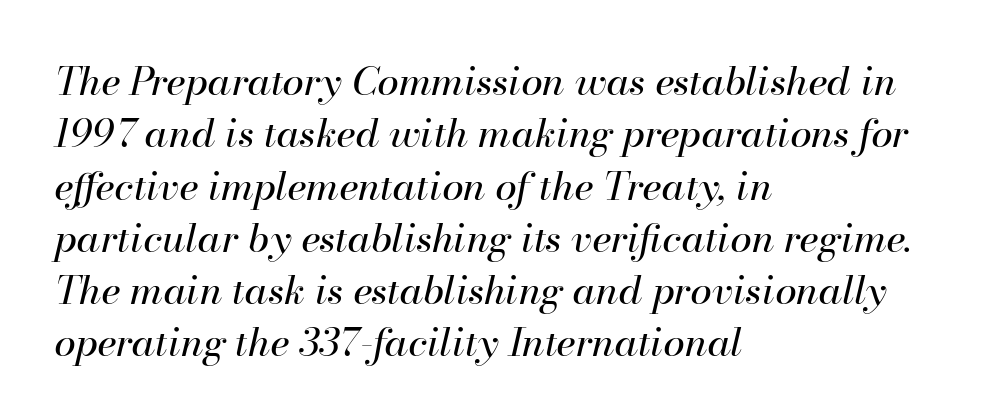
Q: Is the text bold? A: No.
Q: Is the text italic (slanted)? A: Yes, it leans right by about 13 degrees.
Q: Is the text underlined? A: No.
Q: How is the paragraph aligned? A: Left-aligned.
Q: Is the spacing between letters normal or unusually wide? A: Normal.
Q: Is the spacing between lines tight, normal or loose? A: Normal.
Q: Width (condensed, normal, or wide)? A: Normal.
Q: Stroke contrast? A: High.
Q: x-height? A: Small.
Q: Monospaced? A: No.
